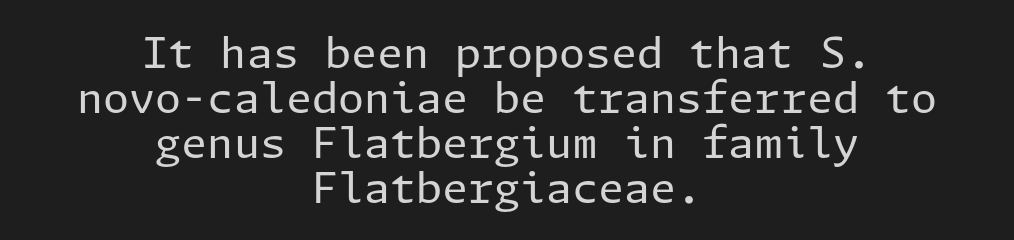
Q: Is the text bold? A: No.
Q: Is the text italic (slanted)? A: No, it is upright.
Q: Is the typeface a serif or a sans-serif typeface? A: Sans-serif.
Q: Is the text underlined? A: No.
Q: How is the paragraph aligned? A: Centered.
Q: Is the spacing between letters normal or unusually wide? A: Normal.
Q: Is the spacing between lines tight, normal or loose? A: Tight.
Q: Width (condensed, normal, or wide)? A: Normal.
Q: Stroke contrast? A: Low.
Q: x-height? A: Medium.
